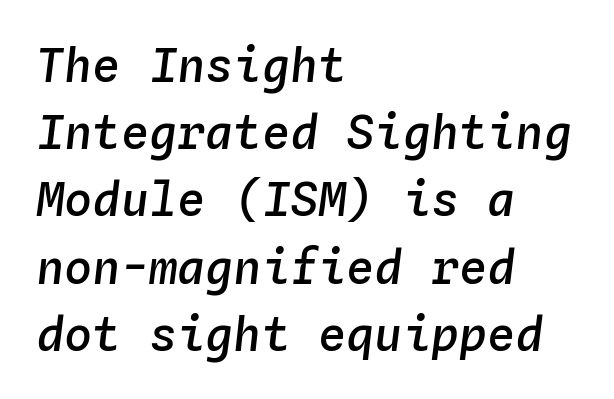
Q: Is the text bold? A: Semi-bold.
Q: Is the text italic (slanted)? A: Yes, it leans right by about 4 degrees.
Q: Is the text underlined? A: No.
Q: How is the paragraph aligned? A: Left-aligned.
Q: Is the spacing between letters normal or unusually wide? A: Normal.
Q: Is the spacing between lines tight, normal or loose? A: Normal.
Q: Width (condensed, normal, or wide)? A: Normal.
Q: Stroke contrast? A: Low.
Q: x-height? A: Medium.
Q: Monospaced? A: Yes.
